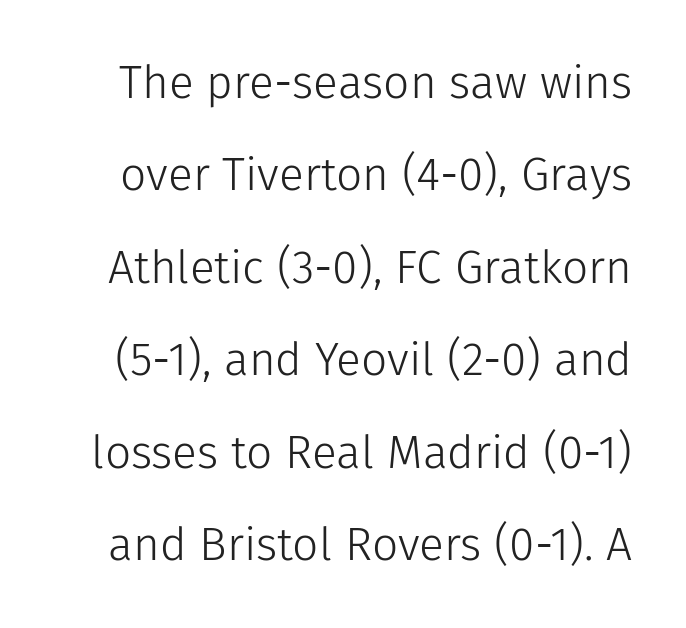
The image shows 46 px light sans-serif type, upright; set loose line spacing (2.01x), normal letter spacing, not underlined; low stroke contrast and a medium x-height.
